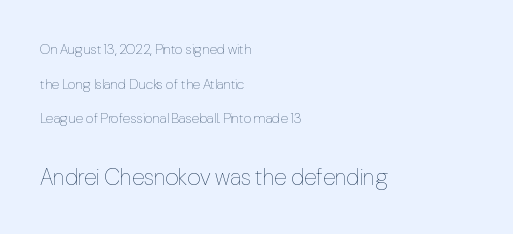
The image shows 23 px text type, upright; set left-aligned, loose line spacing (2.47x), normal letter spacing, not underlined; the second (bottom) block is 1.64x larger.
